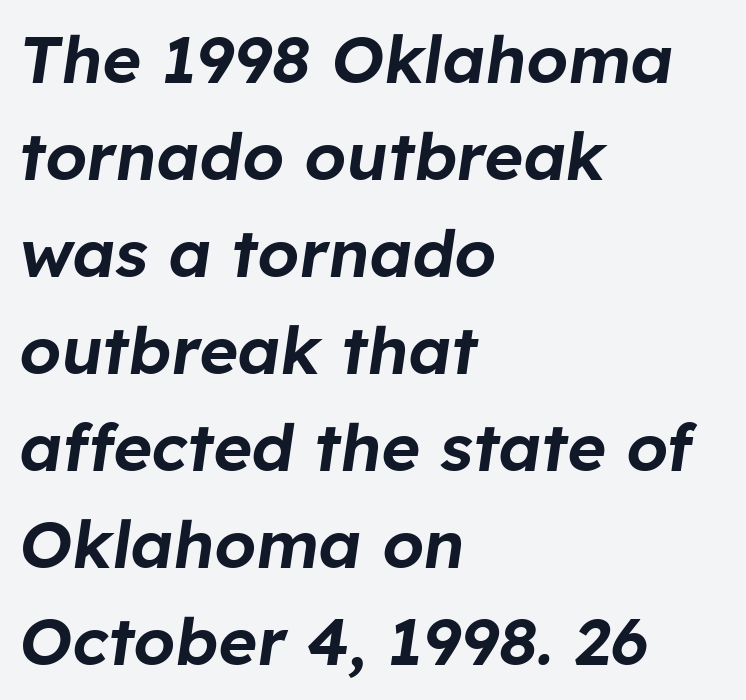
{"italic": "yes", "lean": "right", "slant_degrees": 8, "width": "normal", "stroke_contrast": "low", "x_height": "medium", "monospaced": "no", "underline": "no", "align": "left", "line_spacing": "normal", "line_spacing_ratio": 1.47, "letter_spacing": "normal", "letter_spacing_em": 0.0, "glyph_px": 66}
